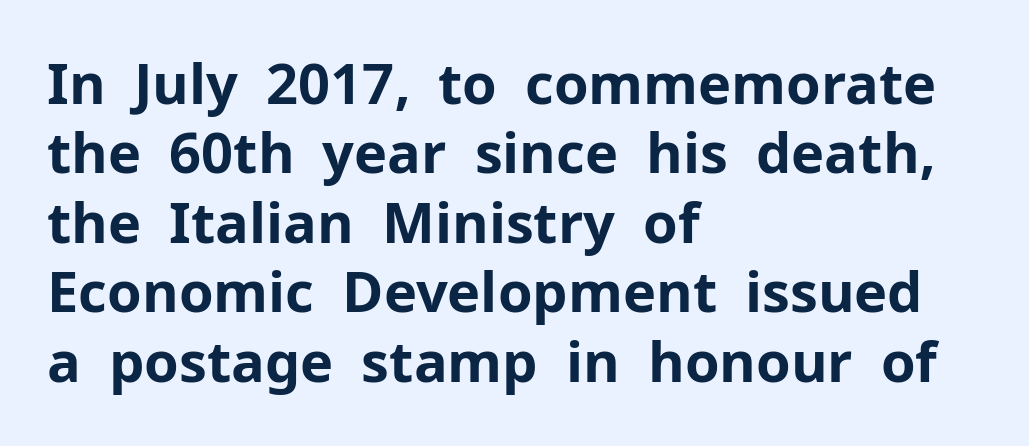
The image shows 56 px bold sans-serif type, upright; set left-aligned, line spacing 1.24x, normal letter spacing, not underlined; low stroke contrast and a medium x-height.
